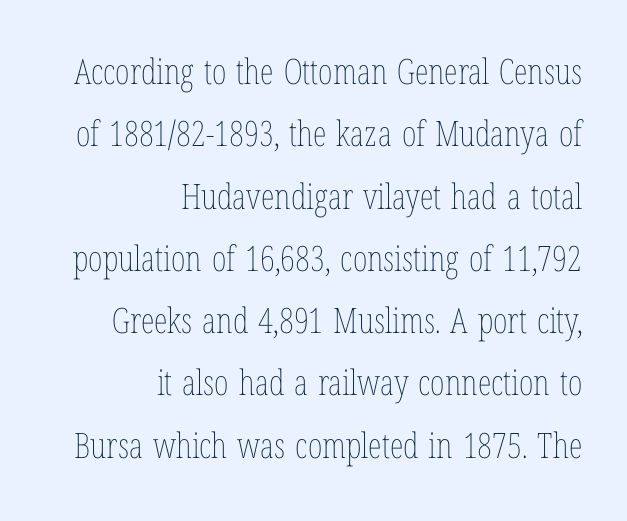
The image shows 35 px thin, condensed type, upright; set right-aligned, line spacing 1.78x, normal letter spacing, not underlined; low stroke contrast and a medium x-height.
